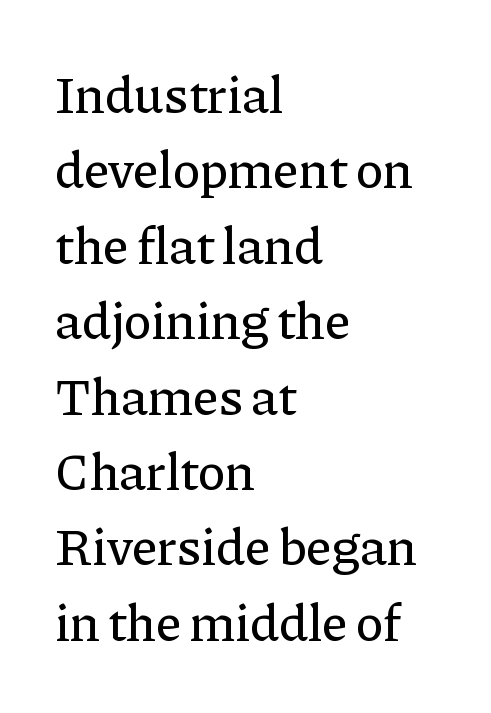
Q: Is the text italic (slanted)? A: No, it is upright.
Q: Is the typeface a serif or a sans-serif typeface? A: Serif.
Q: Is the text underlined? A: No.
Q: How is the paragraph aligned? A: Left-aligned.
Q: Is the spacing between letters normal or unusually wide? A: Normal.
Q: Is the spacing between lines tight, normal or loose? A: Normal.
Q: Width (condensed, normal, or wide)? A: Normal.
Q: Stroke contrast? A: Low.
Q: x-height? A: Medium.
Q: Monospaced? A: No.
